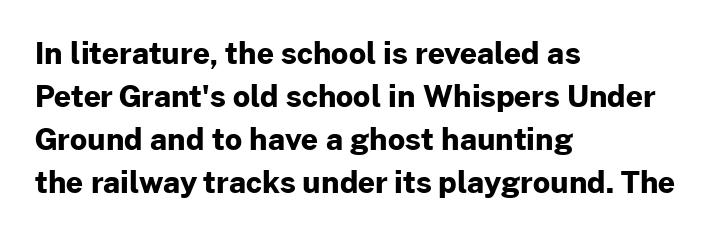
Q: Is the text bold? A: Yes.
Q: Is the text italic (slanted)? A: No, it is upright.
Q: Is the typeface a serif or a sans-serif typeface? A: Sans-serif.
Q: Is the text underlined? A: No.
Q: How is the paragraph aligned? A: Left-aligned.
Q: Is the spacing between letters normal or unusually wide? A: Normal.
Q: Is the spacing between lines tight, normal or loose? A: Normal.
Q: Width (condensed, normal, or wide)? A: Normal.
Q: Stroke contrast? A: Low.
Q: x-height? A: Medium.
Q: Monospaced? A: No.
